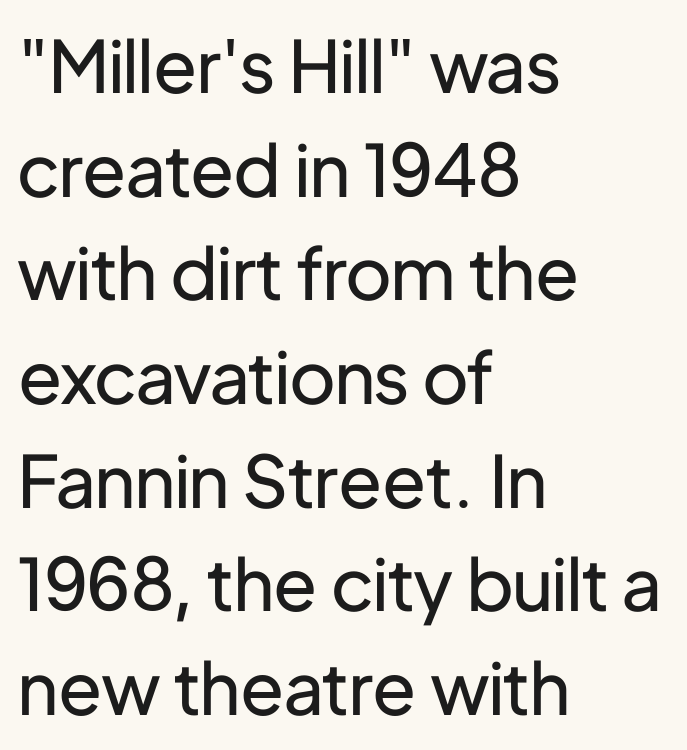
The image shows 72 px regular-weight sans-serif type, upright; set left-aligned, normal line spacing (1.44x), normal letter spacing, not underlined; low stroke contrast and a medium x-height.
